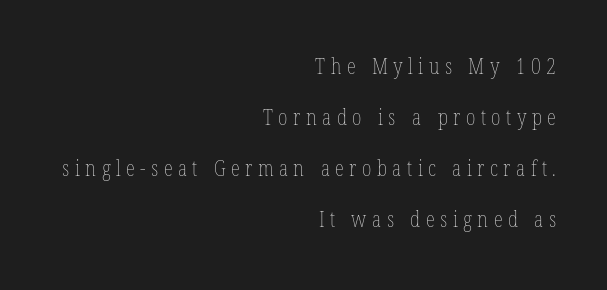
The lettering stays uniformly vertical, giving the passage a roman look. Glance below the letters and you will spot only blank space. The space between consecutive lines is lavish. No chunkiness to these letters — they're not bold. The rag falls on the left side of this text block.
